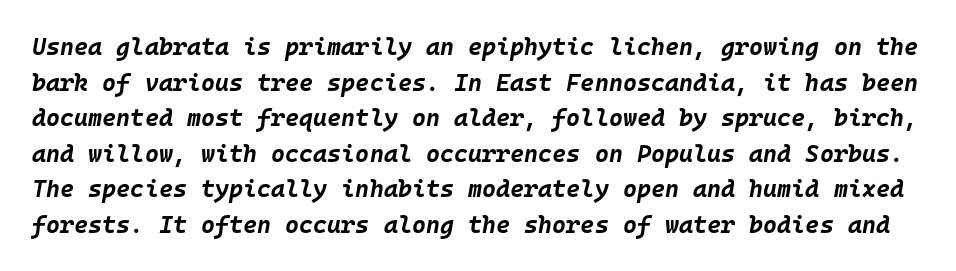
{"italic": "yes", "lean": "right", "slant_degrees": 10, "bold": "yes", "underline": "no", "line_spacing": "normal", "line_spacing_ratio": 1.48, "letter_spacing": "normal", "letter_spacing_em": 0.0, "glyph_px": 24}
